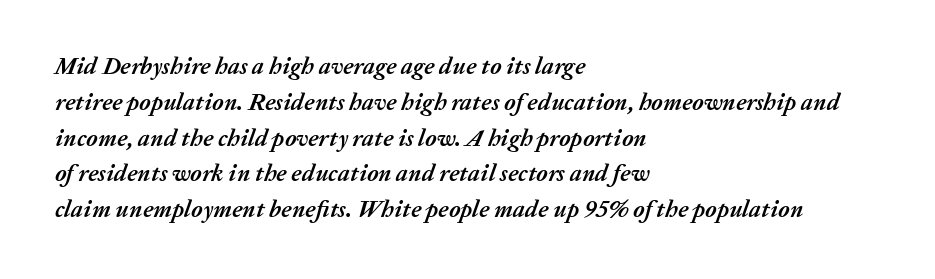
The image shows 24 px bold type, italic (leaning right); set left-aligned, normal line spacing (1.49x), normal letter spacing, not underlined.
